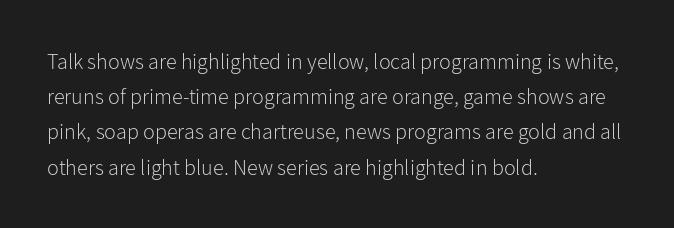
Q: Is the text bold? A: No.
Q: Is the text italic (slanted)? A: No, it is upright.
Q: Is the text underlined? A: No.
Q: How is the paragraph aligned? A: Left-aligned.
Q: Is the spacing between letters normal or unusually wide? A: Normal.
Q: Is the spacing between lines tight, normal or loose? A: Normal.
